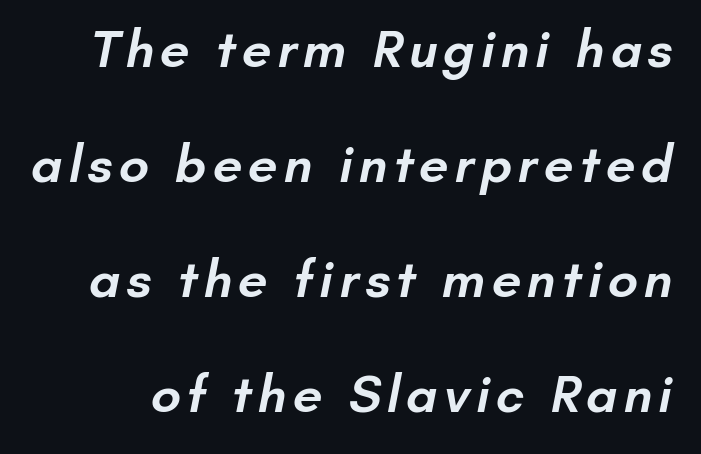
A great deal of white space separates one row of letters from the next. Character widths vary here, with narrow letters taking less room than wide ones. A somewhat darkened texture: the type is semibold rather than bold. The strip under each line holds only bare page. Are there feet on the stems? There aren't — it's a sans.
